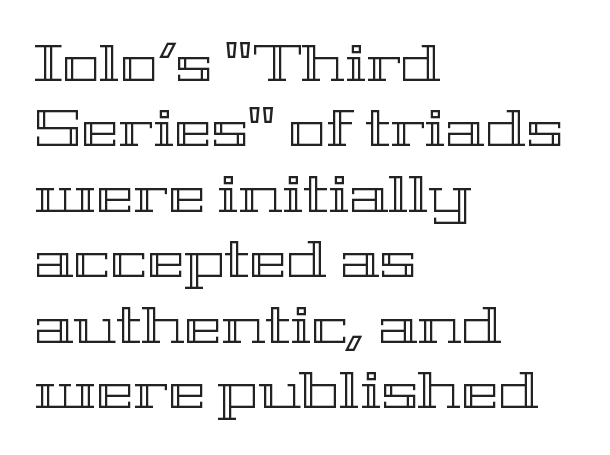
The image shows 50 px wide type, upright; set left-aligned, normal line spacing (1.31x), normal letter spacing, not underlined; a medium x-height.
